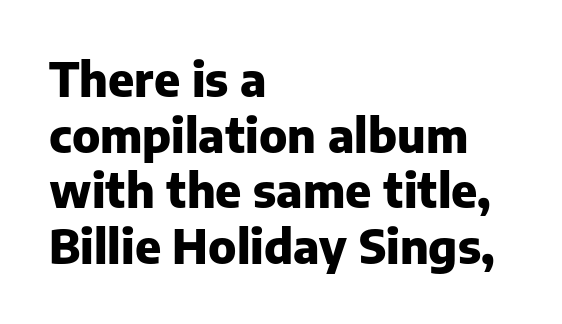
{"serif": "no", "italic": "no", "bold": "yes", "weight": "heavy", "width": "normal", "stroke_contrast": "low", "x_height": "medium", "monospaced": "no", "underline": "no", "align": "left", "line_spacing_ratio": 1.21, "letter_spacing": "normal", "letter_spacing_em": 0.0, "glyph_px": 46}
